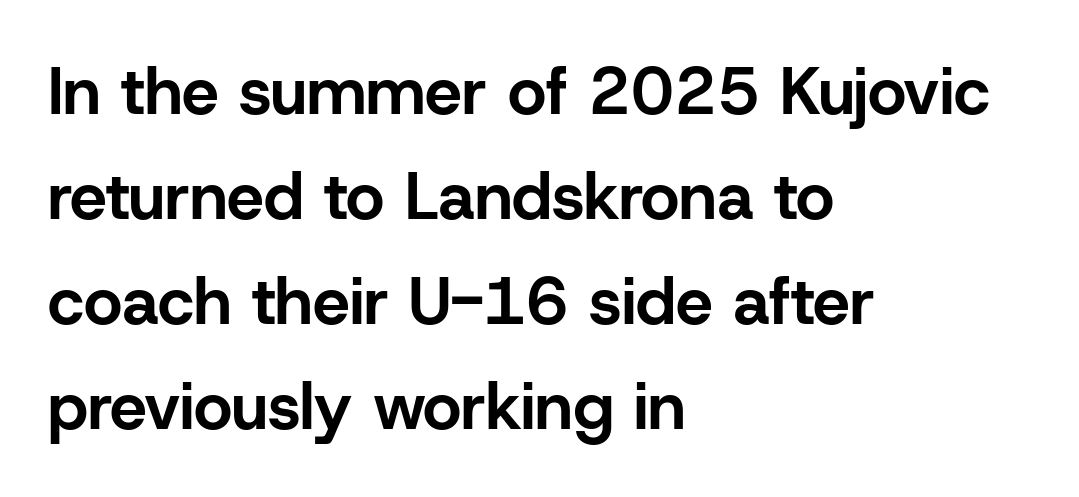
Emphasis by weight is at full strength: bold. Unlike italic type, these characters show no tilt at all. The face used here is proportionally spaced, like ordinary book or web type. Check under the words: just untouched page. Notice how the passage keeps a crisp vertical edge on the left only.
